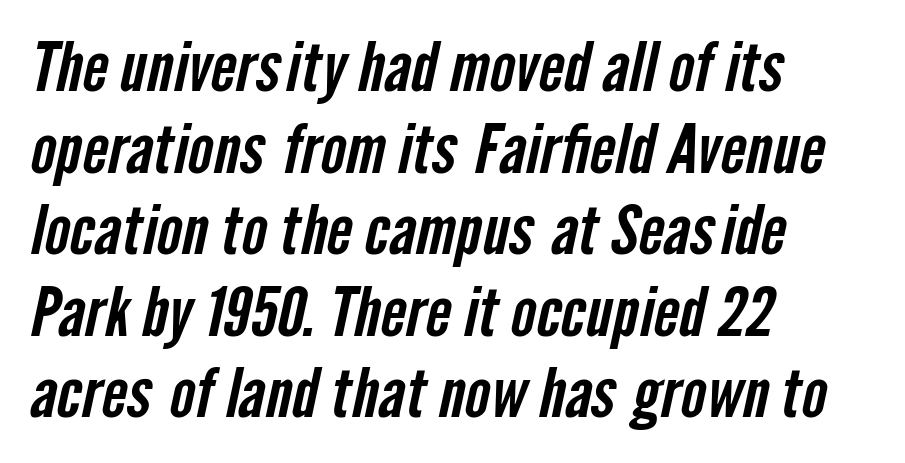
The image shows 68 px condensed sans-serif type; set left-aligned, line spacing 1.2x, normal letter spacing, not underlined; low stroke contrast and a medium x-height.
